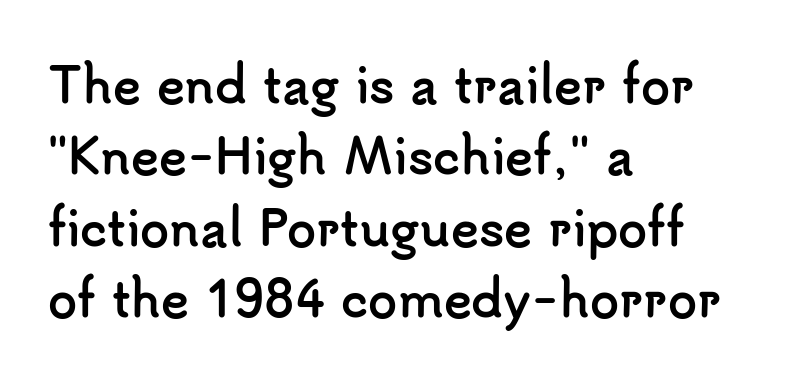
Q: Is the text bold? A: Yes.
Q: Is the text italic (slanted)? A: No, it is upright.
Q: Is the typeface a serif or a sans-serif typeface? A: Sans-serif.
Q: Is the text underlined? A: No.
Q: How is the paragraph aligned? A: Left-aligned.
Q: Is the spacing between letters normal or unusually wide? A: Normal.
Q: Is the spacing between lines tight, normal or loose? A: Normal.
Q: Width (condensed, normal, or wide)? A: Normal.
Q: Stroke contrast? A: Low.
Q: x-height? A: Small.
Q: Monospaced? A: No.
